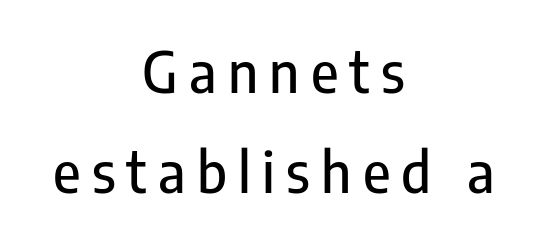
The image shows 56 px condensed sans-serif type, upright; set centered, line spacing 1.78x, unusually wide letter spacing (+0.2 em), not underlined; low stroke contrast and a medium x-height.
